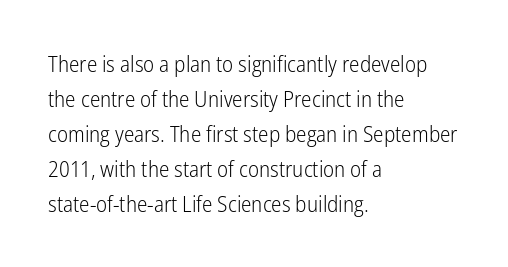
{"italic": "no", "bold": "no", "underline": "no", "align": "left", "line_spacing": "normal", "line_spacing_ratio": 1.59, "letter_spacing": "normal", "letter_spacing_em": 0.0, "glyph_px": 22}
